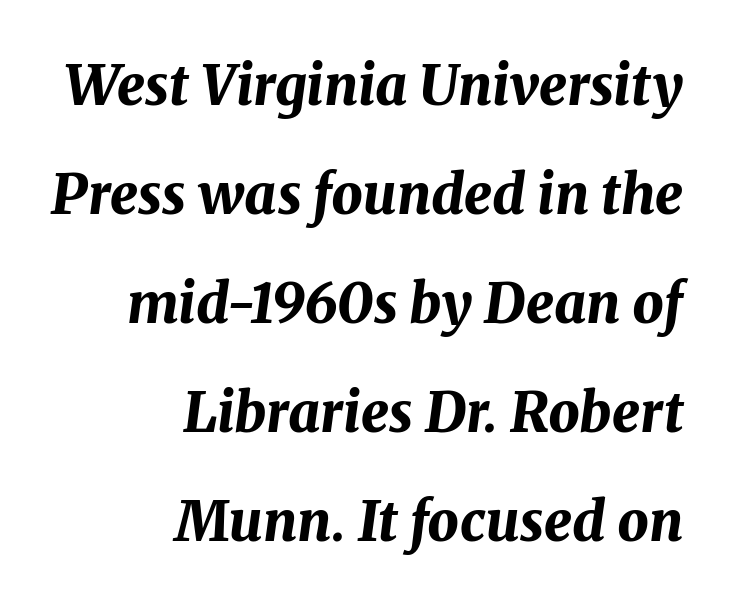
{"italic": "yes", "lean": "right", "slant_degrees": 8, "bold": "yes", "weight": "bold", "width": "normal", "stroke_contrast": "medium", "x_height": "medium", "monospaced": "no", "underline": "no", "align": "right", "line_spacing": "loose", "line_spacing_ratio": 1.98, "letter_spacing": "normal", "letter_spacing_em": 0.0, "glyph_px": 55}
